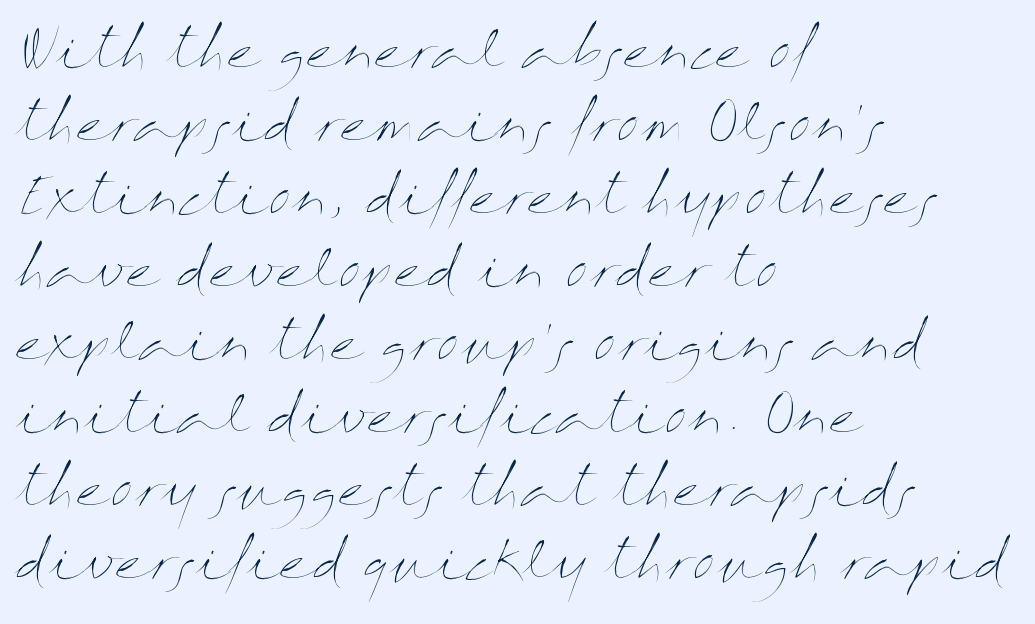
The font sits on the lighter half of the weight spectrum, regular included. The letters advance in unequal steps, a hallmark of proportional type. Vertically, the passage feels balanced, rows spaced as you'd expect. Reading down the block, your eye returns to a fixed left position each line. The space beneath each line is pristine and unruled.
